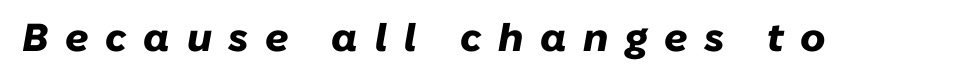
{"italic": "yes", "lean": "right", "slant_degrees": 10, "bold": "yes", "weight": "heavy", "width": "normal", "stroke_contrast": "low", "x_height": "medium", "monospaced": "no", "underline": "no", "letter_spacing": "wide", "letter_spacing_em": 0.42, "glyph_px": 39}
